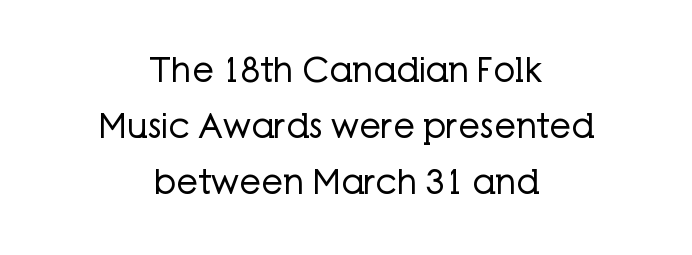
The image shows 34 px regular-weight sans-serif type, upright; set centered, normal line spacing (1.64x), normal letter spacing, not underlined; low stroke contrast and a medium x-height.
